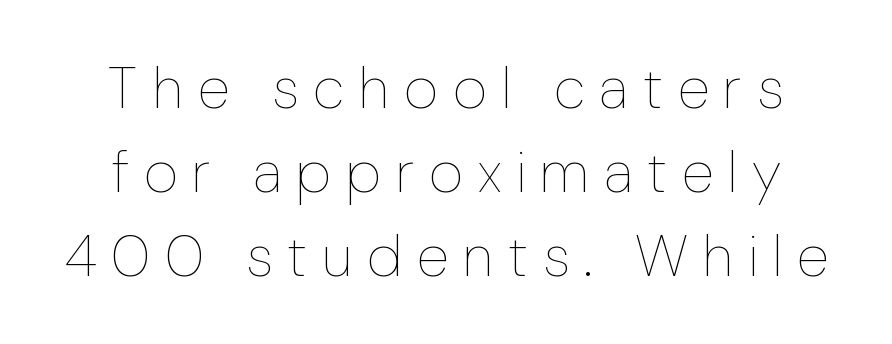
The image shows 59 px thin type, upright; set normal line spacing (1.42x), unusually wide letter spacing (+0.25 em), not underlined; low stroke contrast and a medium x-height.
